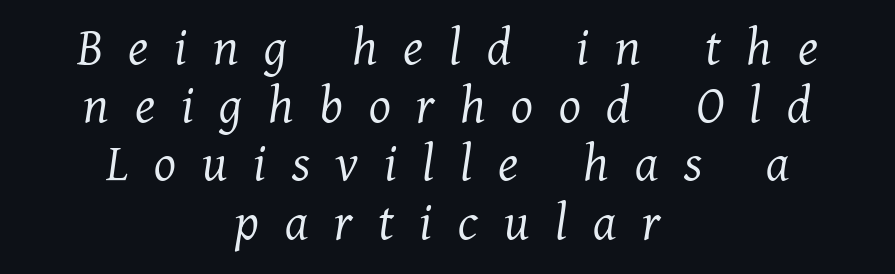
Q: Is the text bold? A: No.
Q: Is the text italic (slanted)? A: Yes, it leans right by about 11 degrees.
Q: Is the typeface a serif or a sans-serif typeface? A: Serif.
Q: Is the text underlined? A: No.
Q: How is the paragraph aligned? A: Centered.
Q: Is the spacing between letters normal or unusually wide? A: Unusually wide.
Q: Is the spacing between lines tight, normal or loose? A: Tight.
Q: Width (condensed, normal, or wide)? A: Normal.
Q: Stroke contrast? A: Medium.
Q: x-height? A: Medium.
Q: Monospaced? A: No.
